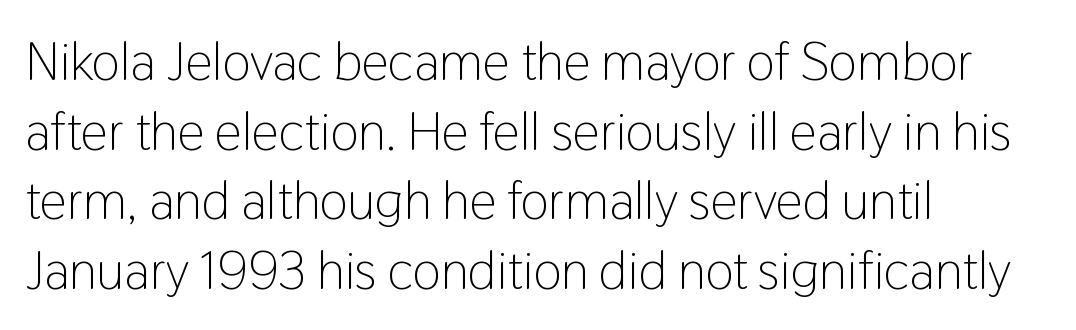
The image shows 54 px light, condensed sans-serif type, upright; set left-aligned, normal line spacing (1.29x), normal letter spacing, not underlined; low stroke contrast and a medium x-height.
